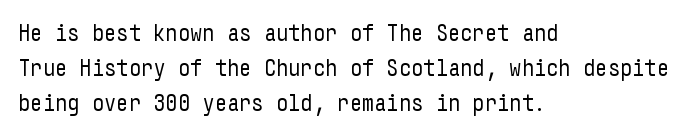
{"italic": "no", "bold": "no", "underline": "no", "align": "left", "line_spacing": "normal", "line_spacing_ratio": 1.45, "letter_spacing": "normal", "letter_spacing_em": 0.0, "glyph_px": 24}
